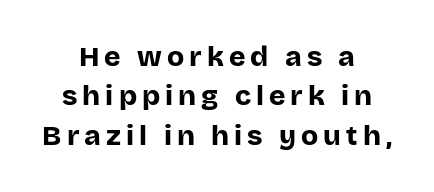
The area under the type is left untouched. The typesetting leans heavy: a genuine bold. Classification — sans serif. Casual observation: everything's sitting right in the middle. Each letter keeps its own natural width here, so spacing adapts to shape.
